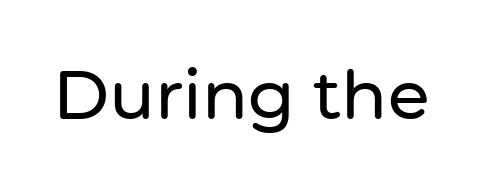
Note: no serifs on the glyphs. The foot of each line stays bare and open. The lettering stays uniformly vertical, giving the passage a roman look. Note the varied advance widths — an 'i' is clearly narrower than an 'm'. Characters follow at the spacing the type designer built in.
